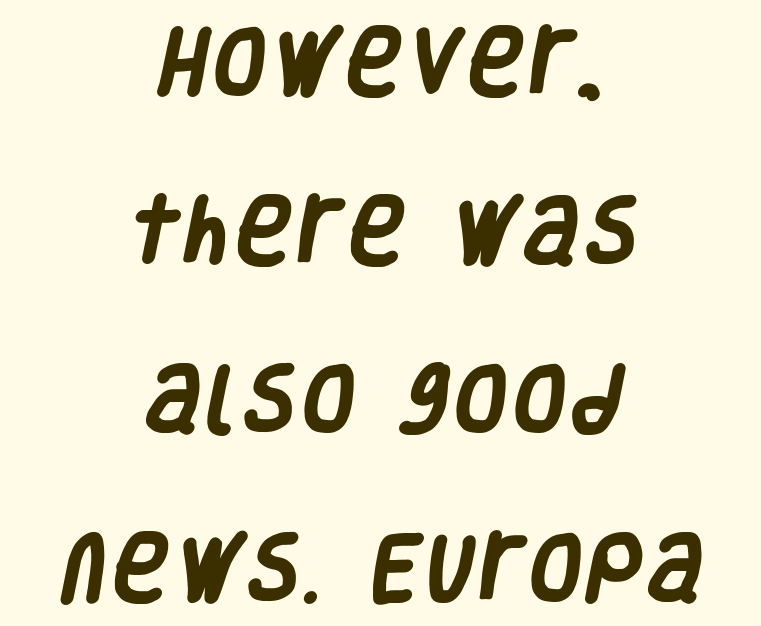
{"serif": "no", "bold": "yes", "weight": "heavy", "width": "condensed", "stroke_contrast": "low", "x_height": "large", "monospaced": "no", "underline": "no", "align": "center", "line_spacing": "loose", "line_spacing_ratio": 2.28, "glyph_px": 74}
